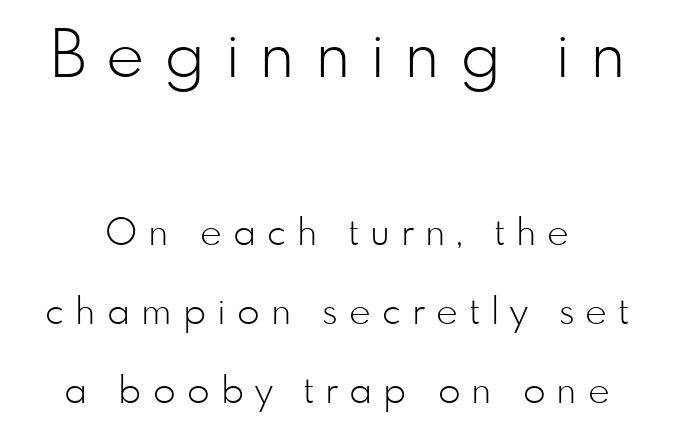
{"serif": "no", "italic": "no", "bold": "no", "weight": "light", "width": "normal", "stroke_contrast": "low", "x_height": "small", "monospaced": "no", "underline": "no", "line_spacing": "loose", "line_spacing_ratio": 2.13, "letter_spacing": "wide", "letter_spacing_em": 0.3, "larger_block": "first", "size_ratio": 1.76, "glyph_px": 65}
